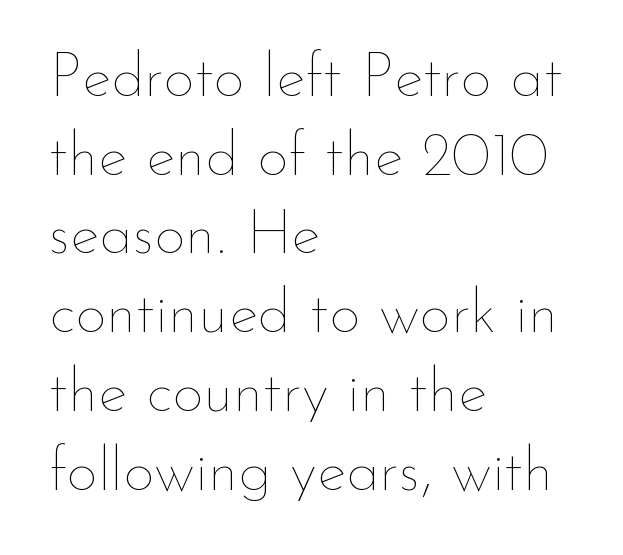
The image shows 62 px thin type, upright; set left-aligned, normal line spacing (1.27x), normal letter spacing, not underlined; low stroke contrast and a small x-height.
